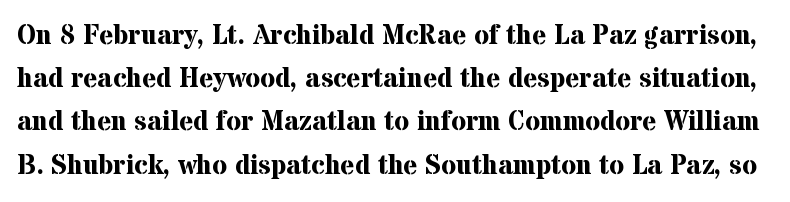
Notice how thick the strokes are: this is what a full bold looks like. No word sits above an underline. You can tell it's not italic because the verticals are truly vertical. The line-height multiplier appears to be the usual default.
